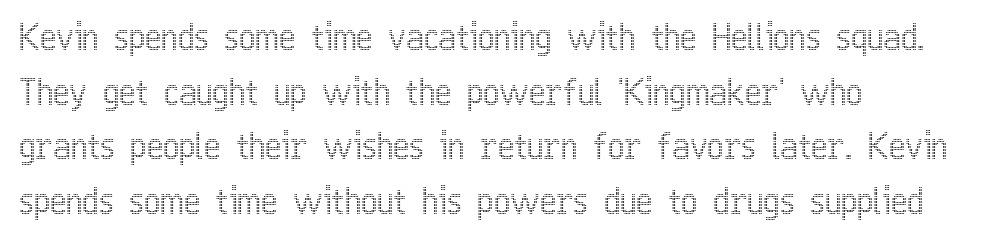
Q: Is the text italic (slanted)? A: No, it is upright.
Q: Is the text underlined? A: No.
Q: How is the paragraph aligned? A: Left-aligned.
Q: Is the spacing between letters normal or unusually wide? A: Normal.
Q: Is the spacing between lines tight, normal or loose? A: Normal.
Q: Width (condensed, normal, or wide)? A: Condensed.
Q: x-height? A: Medium.
Q: Monospaced? A: No.
